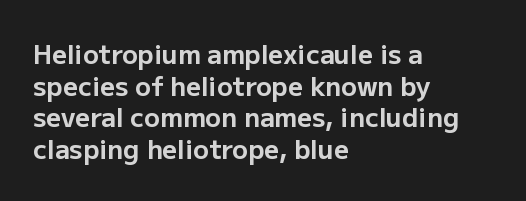
Q: Is the text bold? A: Yes.
Q: Is the text italic (slanted)? A: No, it is upright.
Q: Is the text underlined? A: No.
Q: How is the paragraph aligned? A: Left-aligned.
Q: Is the spacing between letters normal or unusually wide? A: Normal.
